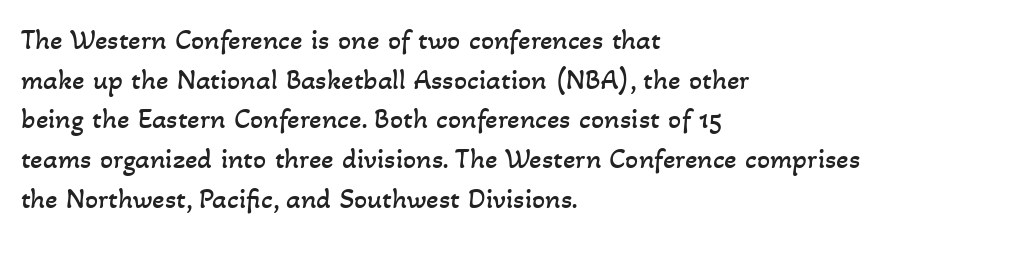
The image shows 29 px regular-weight type; set left-aligned, normal line spacing (1.37x), normal letter spacing, not underlined; low stroke contrast and a small x-height.
